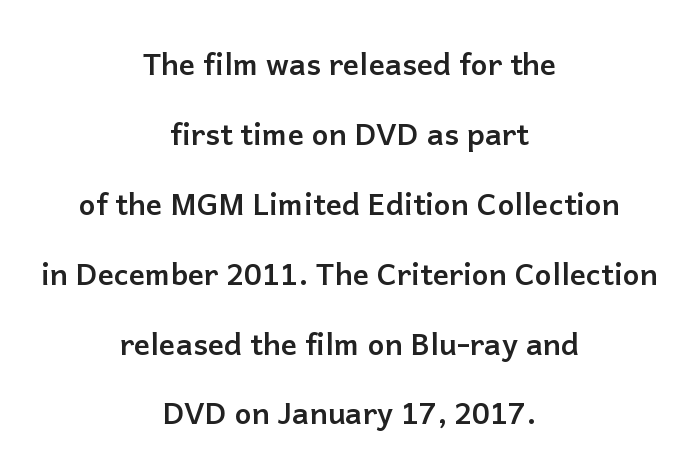
Q: Is the text bold? A: Yes.
Q: Is the text italic (slanted)? A: No, it is upright.
Q: Is the typeface a serif or a sans-serif typeface? A: Sans-serif.
Q: Is the text underlined? A: No.
Q: How is the paragraph aligned? A: Centered.
Q: Is the spacing between letters normal or unusually wide? A: Normal.
Q: Is the spacing between lines tight, normal or loose? A: Loose.
Q: Width (condensed, normal, or wide)? A: Normal.
Q: Stroke contrast? A: Low.
Q: x-height? A: Medium.
Q: Monospaced? A: No.
